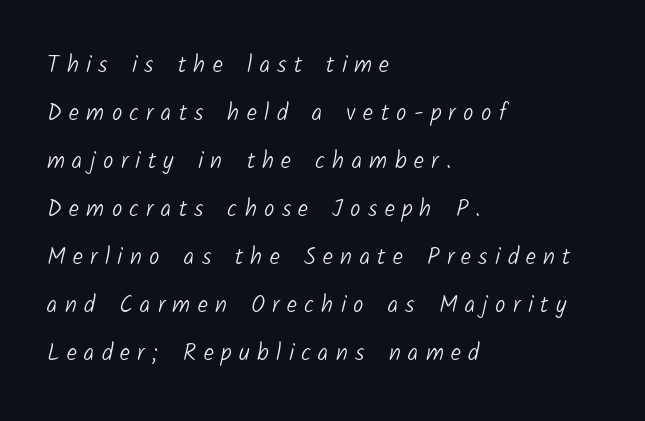
{"bold": "no", "underline": "no", "align": "left", "line_spacing": "loose", "line_spacing_ratio": 2.09, "letter_spacing": "wide", "letter_spacing_em": 0.32, "glyph_px": 23}
